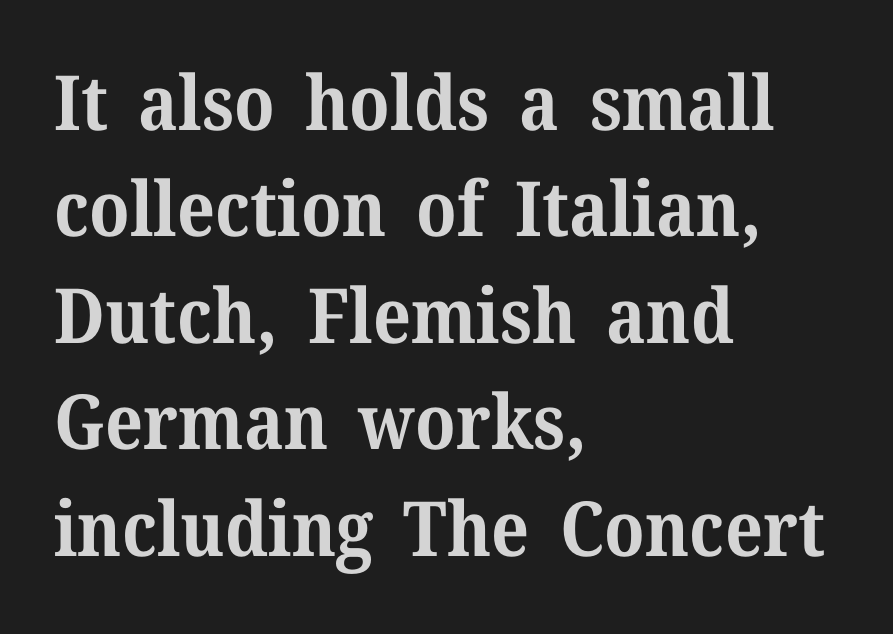
{"serif": "yes", "italic": "no", "bold": "yes", "weight": "bold", "width": "normal", "stroke_contrast": "medium", "x_height": "medium", "monospaced": "no", "underline": "no", "align": "left", "line_spacing": "normal", "line_spacing_ratio": 1.4, "letter_spacing": "normal", "letter_spacing_em": 0.0, "glyph_px": 76}
